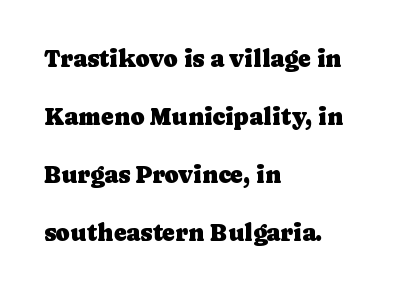
Loosely led — the rows are spread out. If you drew a ruler down the left edge, every line would touch it. It's the straight-up-and-down kind of type. The horizontal fit of the characters is conventional and even. Lines of text with bare space underneath.
